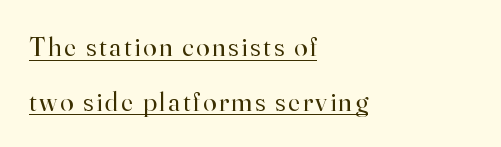
Q: Is the text bold? A: No.
Q: Is the text italic (slanted)? A: No, it is upright.
Q: Is the text underlined? A: Yes.
Q: How is the paragraph aligned? A: Left-aligned.
Q: Is the spacing between lines tight, normal or loose? A: Loose.
